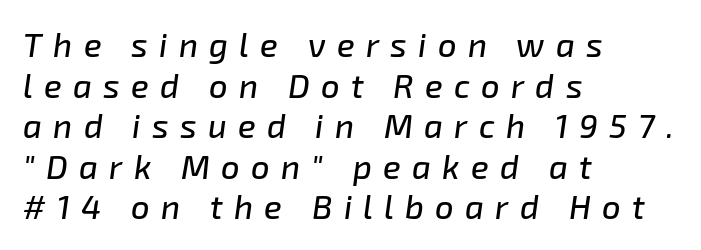
Q: Is the text italic (slanted)? A: Yes, it leans right by about 8 degrees.
Q: Is the text underlined? A: No.
Q: How is the paragraph aligned? A: Left-aligned.
Q: Is the spacing between letters normal or unusually wide? A: Unusually wide.
Q: Width (condensed, normal, or wide)? A: Normal.
Q: Stroke contrast? A: Low.
Q: x-height? A: Medium.
Q: Monospaced? A: No.
